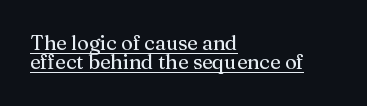
Q: Is the text italic (slanted)? A: No, it is upright.
Q: Is the text underlined? A: Yes.
Q: How is the paragraph aligned? A: Left-aligned.
Q: Is the spacing between letters normal or unusually wide? A: Normal.
Q: Is the spacing between lines tight, normal or loose? A: Tight.
